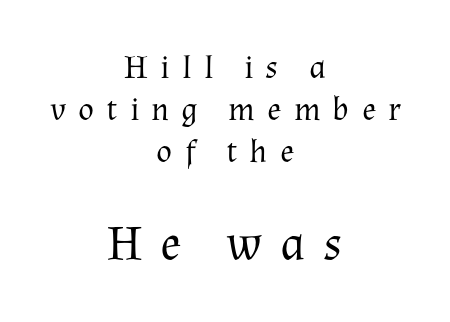
The image shows 49 px regular-weight serif type, upright; set centered, normal line spacing (1.28x), unusually wide letter spacing (+0.37 em), not underlined; the second (bottom) block is 1.48x larger; medium stroke contrast and a medium x-height.
